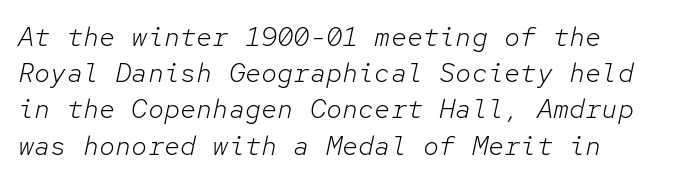
A normal amount of white space separates one row of letters from the next. No letter is thick-stroked: the sample isn't bold. The text carries the slant typical of an italic or oblique font. Spacing between characters is what you'd get straight out of the box. Beneath every word, the page is bare. Does the copy run flush right? No — it runs flush left.
